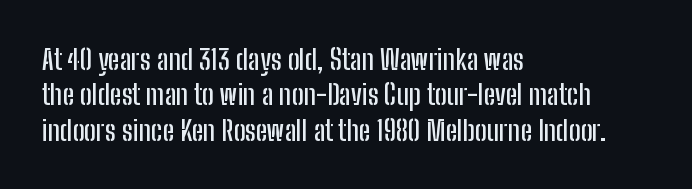
Q: Is the text italic (slanted)? A: No, it is upright.
Q: Is the typeface a serif or a sans-serif typeface? A: Sans-serif.
Q: Is the text underlined? A: No.
Q: How is the paragraph aligned? A: Left-aligned.
Q: Is the spacing between letters normal or unusually wide? A: Normal.
Q: Is the spacing between lines tight, normal or loose? A: Normal.
Q: Width (condensed, normal, or wide)? A: Condensed.
Q: Stroke contrast? A: Low.
Q: x-height? A: Medium.
Q: Monospaced? A: No.
